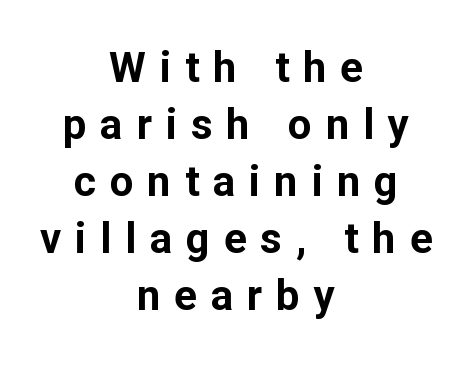
Q: Is the text bold? A: Yes.
Q: Is the text italic (slanted)? A: No, it is upright.
Q: Is the typeface a serif or a sans-serif typeface? A: Sans-serif.
Q: Is the text underlined? A: No.
Q: How is the paragraph aligned? A: Centered.
Q: Is the spacing between letters normal or unusually wide? A: Unusually wide.
Q: Is the spacing between lines tight, normal or loose? A: Normal.
Q: Width (condensed, normal, or wide)? A: Normal.
Q: Stroke contrast? A: Low.
Q: x-height? A: Medium.
Q: Monospaced? A: No.
